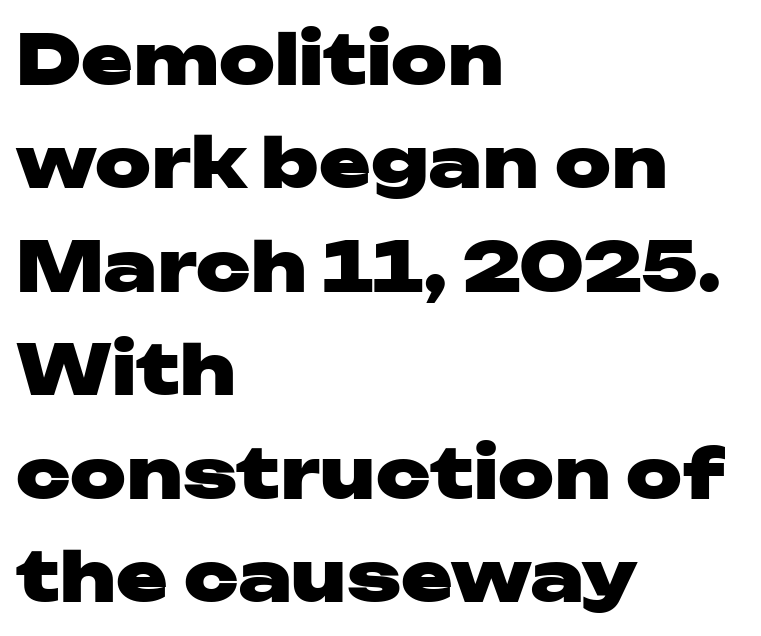
The image shows 69 px heavy, wide sans-serif type, upright; set left-aligned, normal line spacing (1.5x), normal letter spacing, not underlined; low stroke contrast and a medium x-height.
